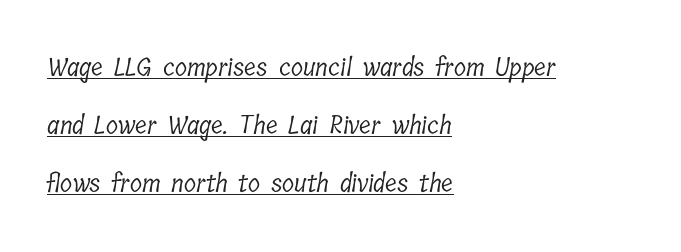
Inter-character spacing is left at the font's built-in metrics. The paragraph shown leans on its left margin. This rendering features underlined lettering. Stems here are at most as thick as an everyday book face. Loosely led — the rows are spread out.
